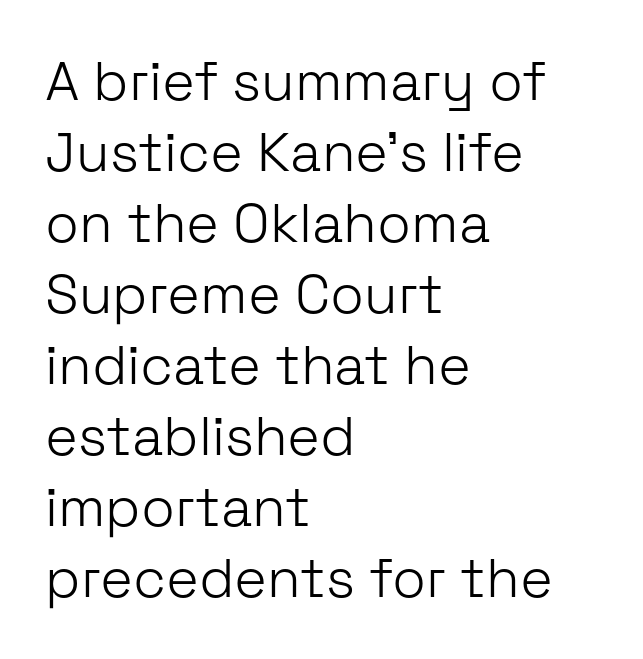
This is the regular roman posture of the typeface. The lines sit at an ordinary, default distance from one another. Quick note: underline off. The face used here is a sans, in the tradition of grotesques and geometrics. The passage shown is not bold in any degree. The passage shown is typed in a proportional face where columns would drift.
